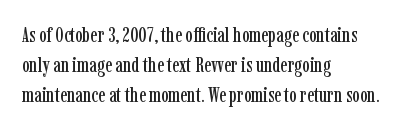
The image shows 21 px text type, upright; set left-aligned, normal line spacing (1.43x), normal letter spacing, not underlined.
